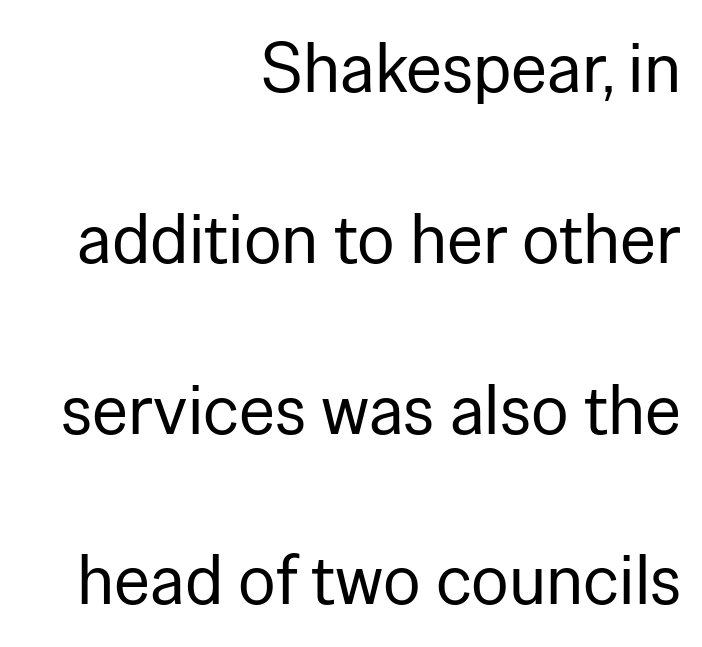
{"serif": "no", "italic": "no", "bold": "no", "weight": "regular", "width": "normal", "stroke_contrast": "low", "x_height": "medium", "monospaced": "no", "underline": "no", "align": "right", "line_spacing": "loose", "line_spacing_ratio": 2.44, "letter_spacing": "normal", "letter_spacing_em": 0.0, "glyph_px": 70}
